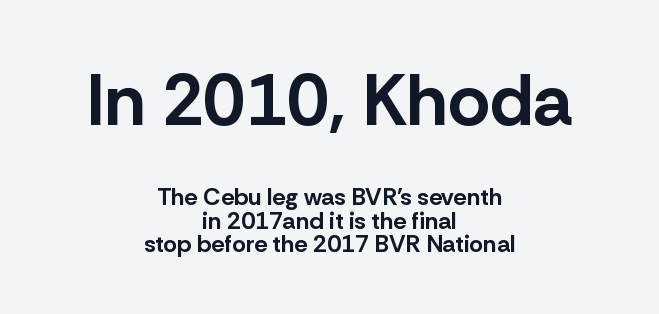
The image shows 72 px bold sans-serif type, upright; set centered, tight line spacing (0.98x), normal letter spacing, not underlined; the first (top) block is 3.0x larger; low stroke contrast and a medium x-height.
